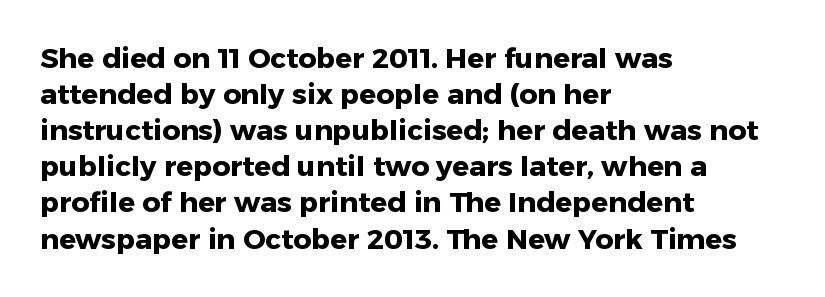
Q: Is the text bold? A: Yes.
Q: Is the text italic (slanted)? A: No, it is upright.
Q: Is the typeface a serif or a sans-serif typeface? A: Sans-serif.
Q: Is the text underlined? A: No.
Q: How is the paragraph aligned? A: Left-aligned.
Q: Is the spacing between letters normal or unusually wide? A: Normal.
Q: Is the spacing between lines tight, normal or loose? A: Normal.
Q: Width (condensed, normal, or wide)? A: Normal.
Q: Stroke contrast? A: Low.
Q: x-height? A: Medium.
Q: Monospaced? A: No.
